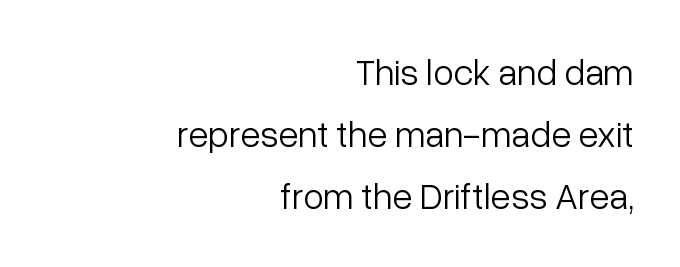
Ordinary non-slanted type is in use. Here the designer chose a conventional face with non-uniform glyph widths. Underlining? Definitely not there. I'd call this a sans setting — the letters go barefoot. The face looks like a standard text weight, possibly lighter. Caption: standard tracking, unaltered.
